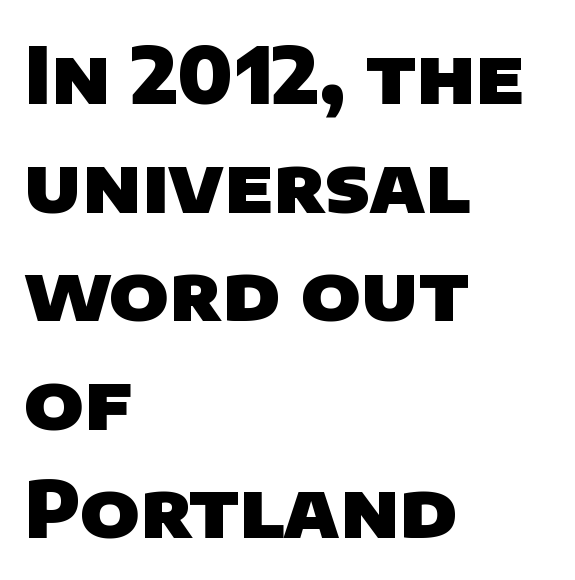
The image shows 77 px heavy sans-serif type; set left-aligned, normal line spacing (1.41x), normal letter spacing, not underlined; low stroke contrast and a large x-height.
